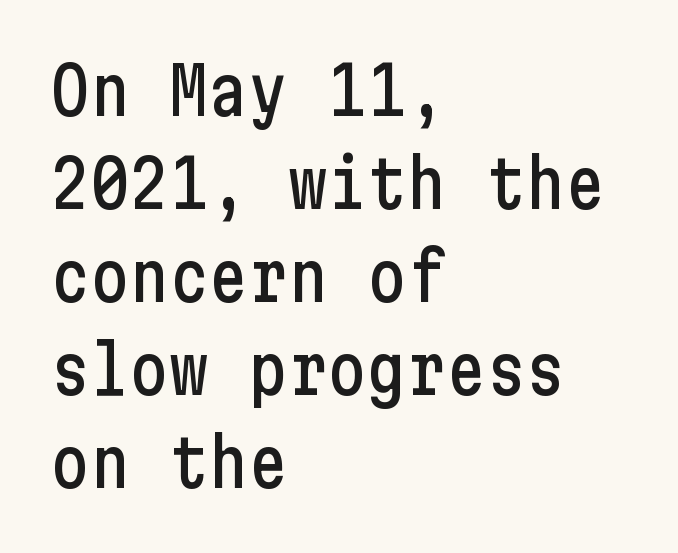
{"serif": "no", "italic": "no", "width": "condensed", "stroke_contrast": "low", "x_height": "medium", "underline": "no", "align": "left", "line_spacing": "normal", "line_spacing_ratio": 1.41, "letter_spacing": "normal", "letter_spacing_em": 0.0, "glyph_px": 66}
